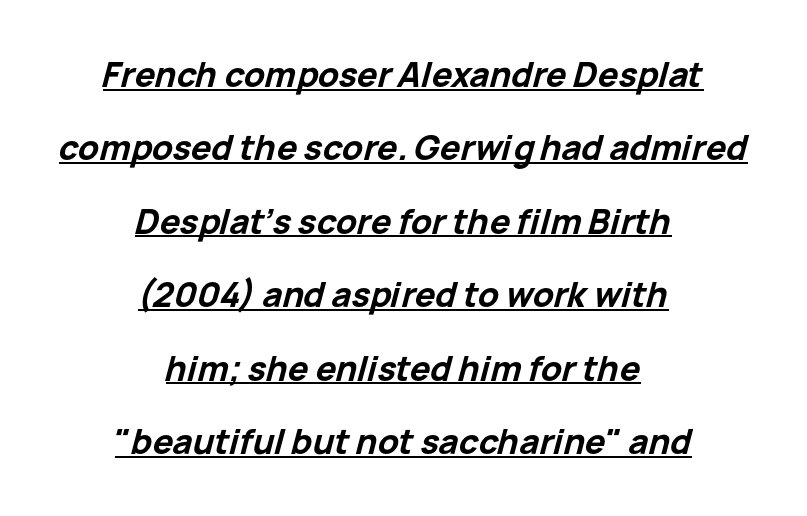
{"italic": "yes", "lean": "right", "slant_degrees": 15, "bold": "yes", "weight": "bold", "width": "normal", "stroke_contrast": "low", "x_height": "medium", "monospaced": "no", "underline": "yes", "align": "center", "line_spacing": "loose", "line_spacing_ratio": 2.16, "letter_spacing": "normal", "letter_spacing_em": 0.0, "glyph_px": 34}
